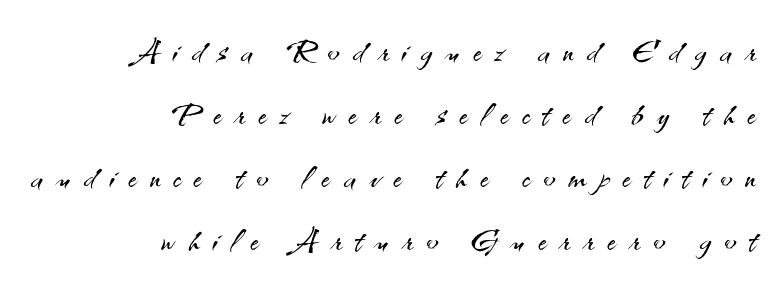
The image shows 44 px light sans-serif type; set right-aligned, normal line spacing (1.43x), unusually wide letter spacing (+0.31 em), not underlined; medium stroke contrast and a small x-height.
